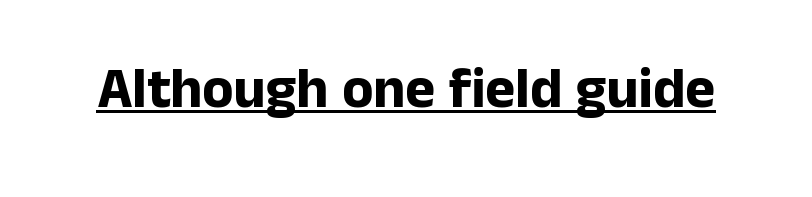
The image shows 57 px bold sans-serif type, upright; set normal letter spacing, underlined; low stroke contrast and a medium x-height.
